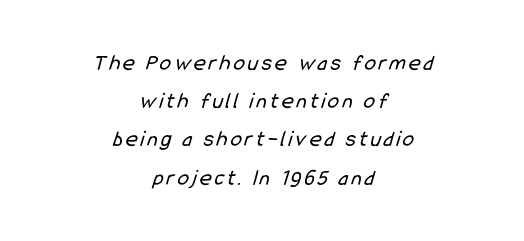
Notice how descenders clear the ascenders below comfortably — that's standard leading. Horizontally, the lines are justified to the midpoint only. Unmarked baselines from the first word to the last. Counters stay open thanks to moderate or lighter strokes.
